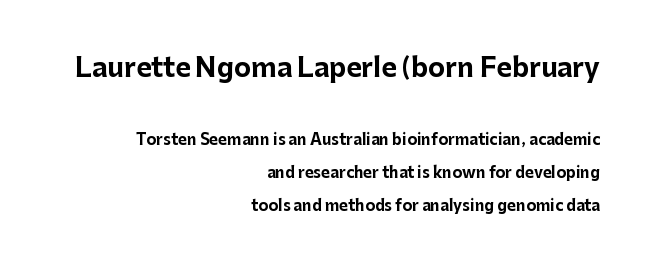
{"italic": "no", "bold": "yes", "underline": "no", "align": "right", "line_spacing": "loose", "line_spacing_ratio": 2.22, "letter_spacing": "normal", "letter_spacing_em": 0.0, "larger_block": "first", "size_ratio": 1.73, "glyph_px": 26}
